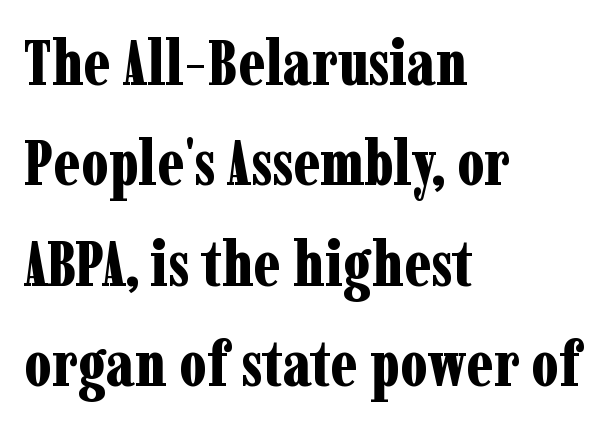
{"serif": "yes", "italic": "no", "bold": "yes", "weight": "bold", "width": "condensed", "stroke_contrast": "low", "x_height": "medium", "monospaced": "no", "underline": "no", "align": "left", "line_spacing": "normal", "line_spacing_ratio": 1.57, "letter_spacing": "normal", "letter_spacing_em": 0.0, "glyph_px": 64}
